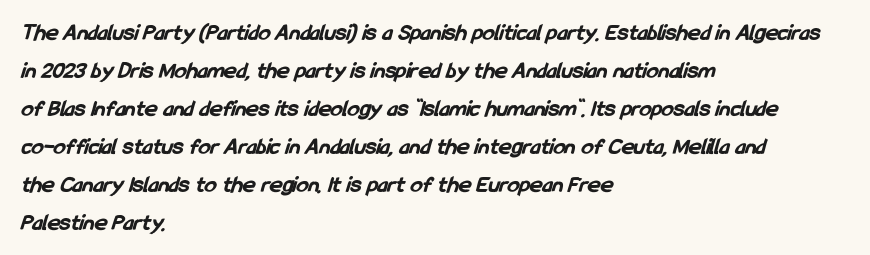
Q: Is the text bold? A: Yes.
Q: Is the text underlined? A: No.
Q: How is the paragraph aligned? A: Left-aligned.
Q: Is the spacing between letters normal or unusually wide? A: Normal.
Q: Is the spacing between lines tight, normal or loose? A: Normal.
